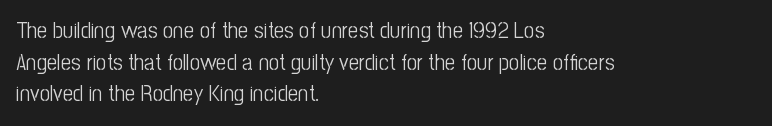
A roman cut, with each character standing at attention. Line spacing here is normal. The text block is weighted toward the left margin, trailing off unevenly rightward. Lines of text with bare space underneath. Nothing unusual about the tracking: characters are spaced as the font intends. A quiet, ordinary-to-light weight characterises the typeface.
